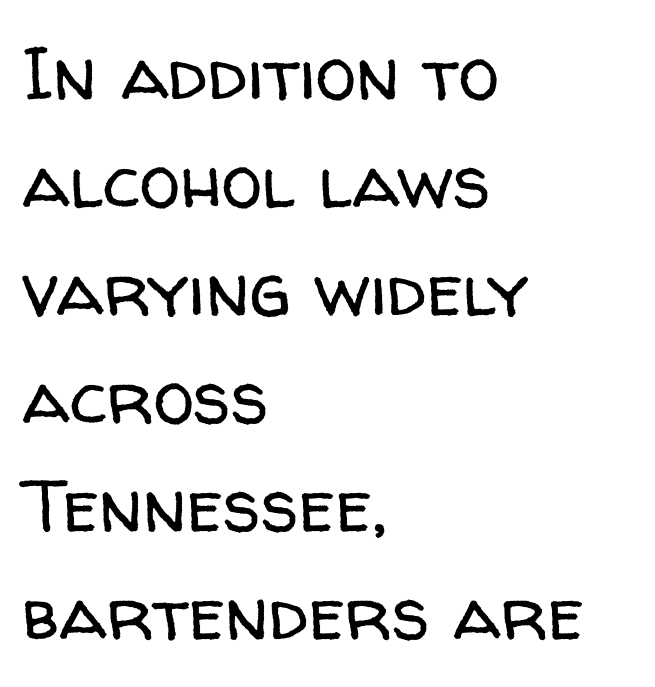
{"serif": "no", "italic": "no", "bold": "no", "weight": "regular", "width": "normal", "stroke_contrast": "low", "x_height": "medium", "monospaced": "no", "underline": "no", "align": "left", "line_spacing": "normal", "line_spacing_ratio": 1.46, "letter_spacing": "normal", "letter_spacing_em": 0.0, "glyph_px": 74}
